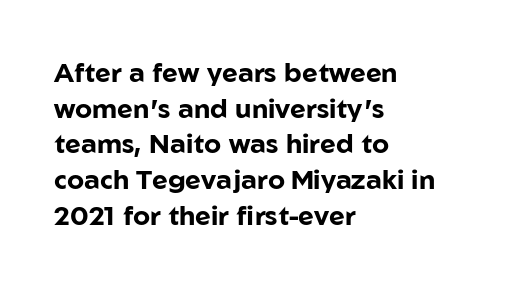
{"italic": "no", "bold": "yes", "underline": "no", "align": "left", "line_spacing": "normal", "line_spacing_ratio": 1.32, "letter_spacing": "normal", "letter_spacing_em": 0.0, "glyph_px": 27}
